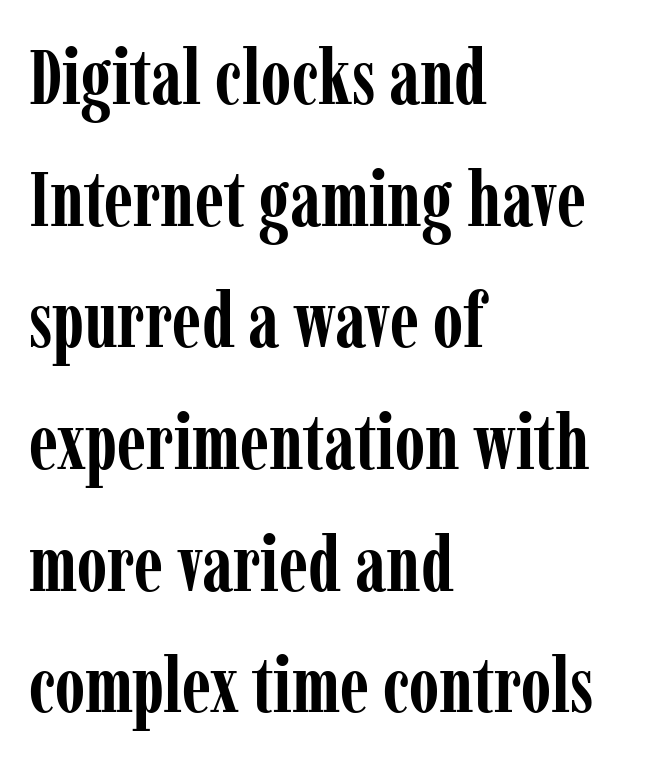
Q: Is the text bold? A: Yes.
Q: Is the text italic (slanted)? A: No, it is upright.
Q: Is the typeface a serif or a sans-serif typeface? A: Serif.
Q: Is the text underlined? A: No.
Q: How is the paragraph aligned? A: Left-aligned.
Q: Is the spacing between letters normal or unusually wide? A: Normal.
Q: Is the spacing between lines tight, normal or loose? A: Normal.
Q: Width (condensed, normal, or wide)? A: Condensed.
Q: Stroke contrast? A: Low.
Q: x-height? A: Medium.
Q: Monospaced? A: No.
